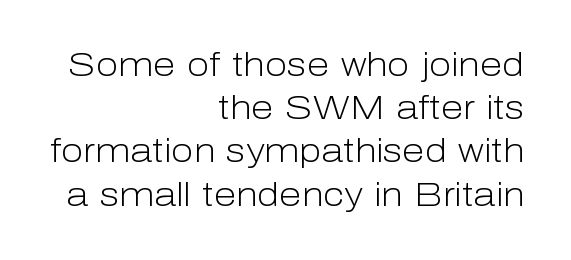
{"serif": "no", "italic": "no", "bold": "no", "weight": "light", "width": "normal", "stroke_contrast": "low", "x_height": "medium", "monospaced": "no", "underline": "no", "align": "right", "line_spacing": "normal", "line_spacing_ratio": 1.31, "letter_spacing": "normal", "letter_spacing_em": 0.0, "glyph_px": 33}
